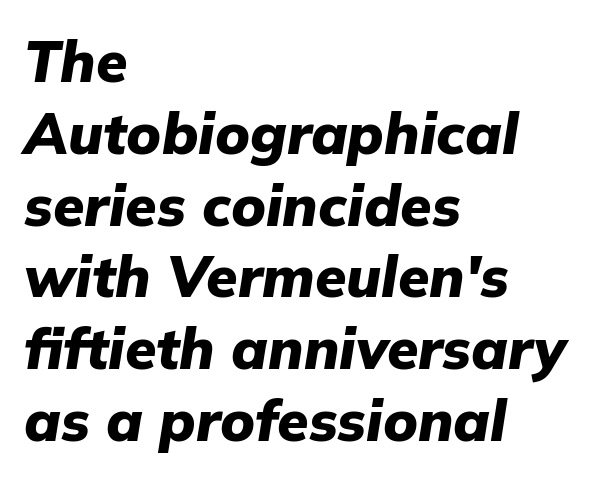
The face used here is rendered with its standard letterfit. These words are printed bold, with thick strokes throughout. Is this a fixed-width face? No — the glyphs have proportional, varying widths. Clear beneath every line of the passage. The compositor pushed each line to the left boundary.
